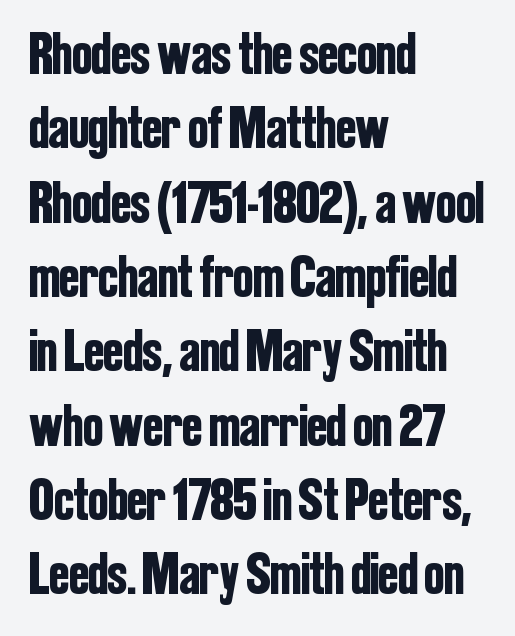
The image shows 59 px condensed sans-serif type, upright; set left-aligned, normal line spacing (1.26x), normal letter spacing, not underlined; low stroke contrast and a medium x-height.
